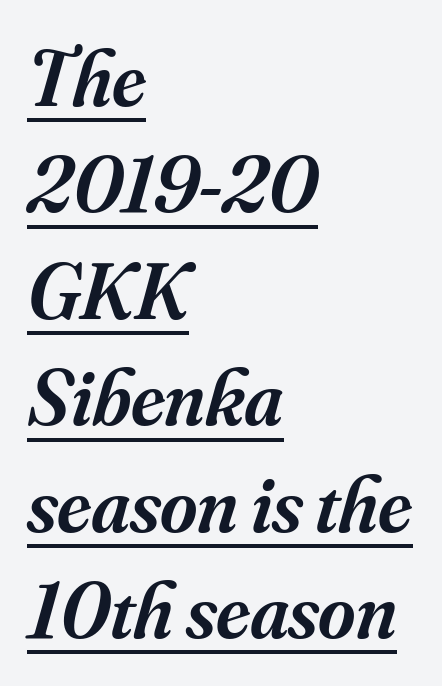
{"serif": "yes", "italic": "yes", "lean": "right", "slant_degrees": 16, "bold": "semi", "weight": "semibold", "width": "normal", "stroke_contrast": "medium", "x_height": "small", "monospaced": "no", "underline": "yes", "align": "left", "line_spacing": "normal", "line_spacing_ratio": 1.33, "letter_spacing": "normal", "letter_spacing_em": 0.0, "glyph_px": 80}
